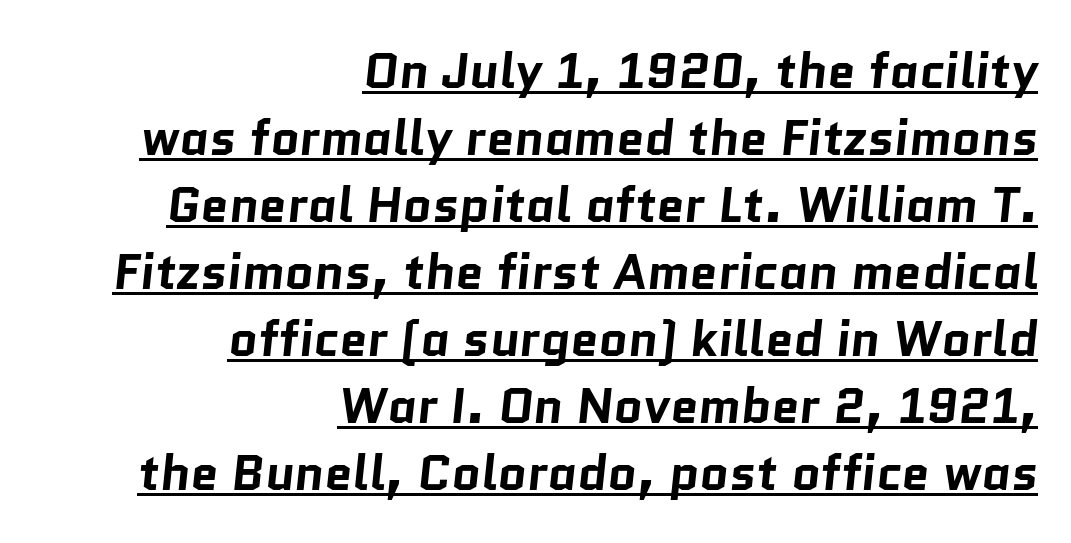
{"serif": "no", "bold": "yes", "weight": "bold", "width": "normal", "stroke_contrast": "low", "x_height": "medium", "monospaced": "no", "underline": "yes", "align": "right", "line_spacing": "normal", "line_spacing_ratio": 1.34, "letter_spacing": "normal", "letter_spacing_em": 0.0, "glyph_px": 50}
